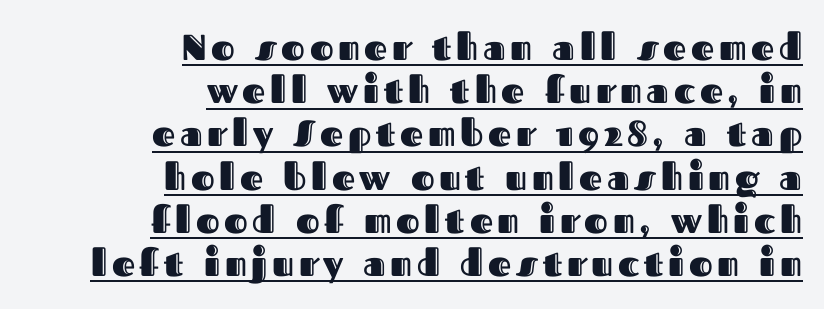
Varying glyph widths throughout — classic text-font behaviour. Vertical strokes here are truly vertical. Short and long lines alike share a common ending point at right. Caption: lettering with a line underneath.
